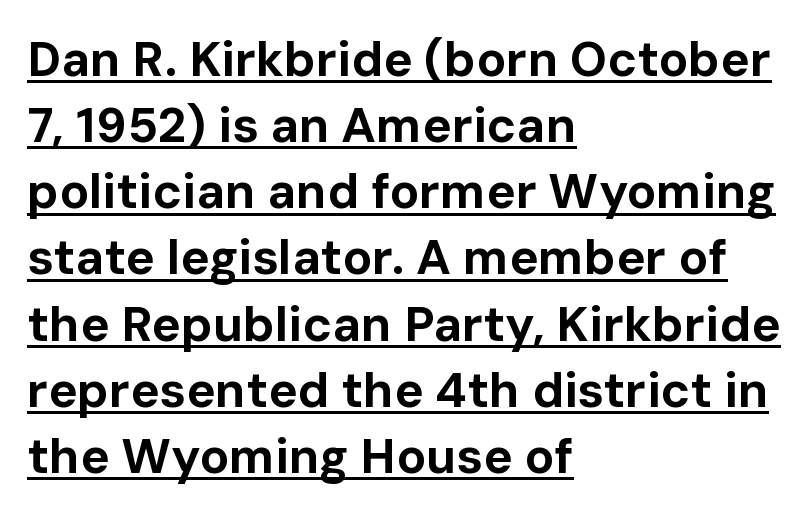
The image shows 49 px bold sans-serif type, upright; set left-aligned, normal line spacing (1.35x), normal letter spacing, underlined; low stroke contrast and a medium x-height.
